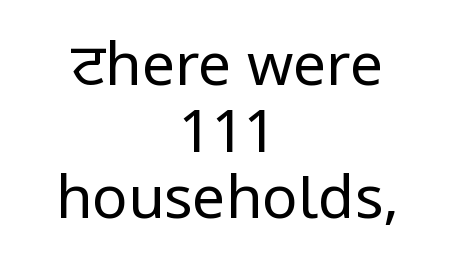
The image shows 59 px regular-weight, condensed sans-serif type, upright; set centered, tight line spacing (1.13x), normal letter spacing, not underlined; low stroke contrast.
